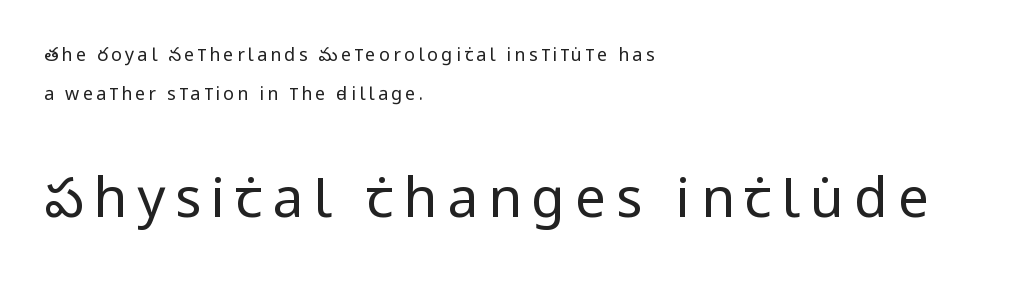
The image shows 55 px regular-weight, condensed sans-serif type, upright; set left-aligned, loose line spacing (2.18x), not underlined; the second (bottom) block is 3.06x larger; low stroke contrast and a large x-height.
